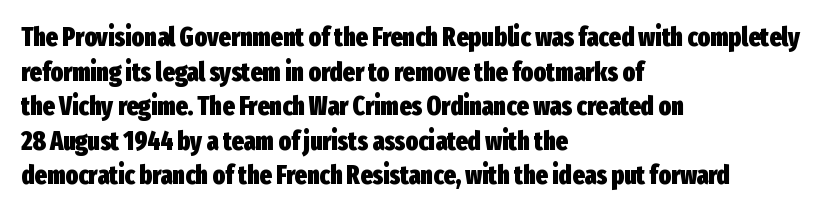
Do the letters lean? They stand straight. Standard letterfit; no display-style spreading of the glyphs. The strip under each line holds only bare page. The rendering anchors every line to the left-hand side. The glyphs have the mass of a bold cut. Quick note: interline space is typical.
